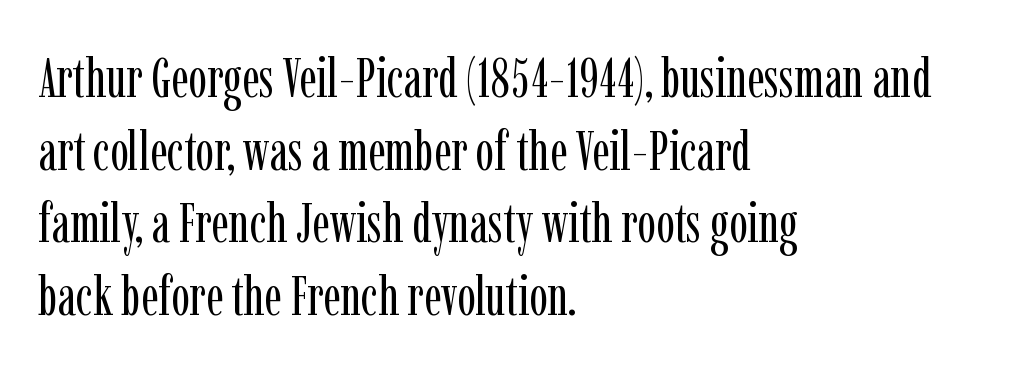
Heft: none added — not bold. The vertical gap from one line to the next is medium. This rendering employs a face with finishing strokes, i.e., a serif. How are the letters spaced? Ordinarily, with no added tracking. These lines were composed using upright roman letters.
